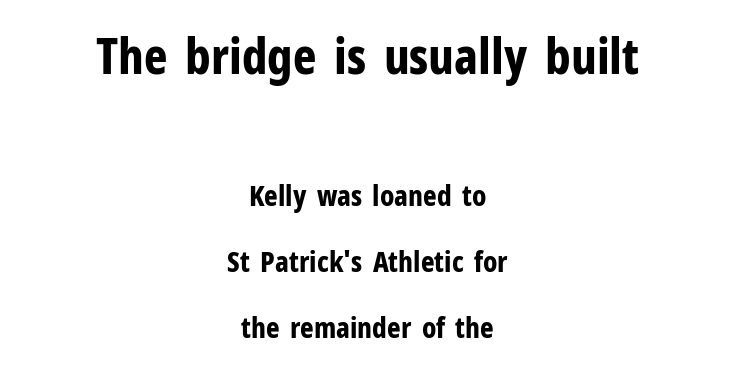
The block of text is sparse from top to bottom, with ample space between rows. Type without underlining. Default kerning and tracking; the words read as compact shapes. The passage shown begins with its larger block and ends with its smaller one.
